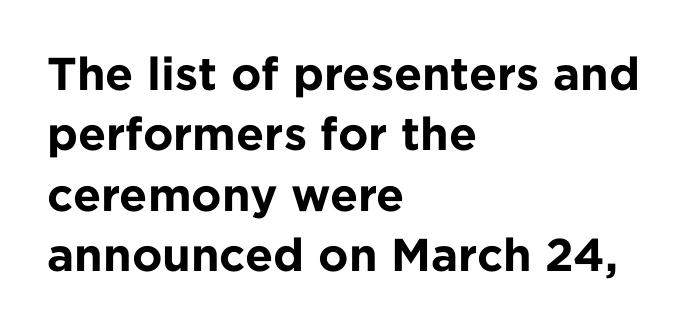
Vertical spacing — default. A typesetter would call this zero additional tracking. Every character sits straight up, as roman type does. Each letter keeps its own natural width here, so spacing adapts to shape. This is sans-serif lettering, the kind often seen on screens and signage.
